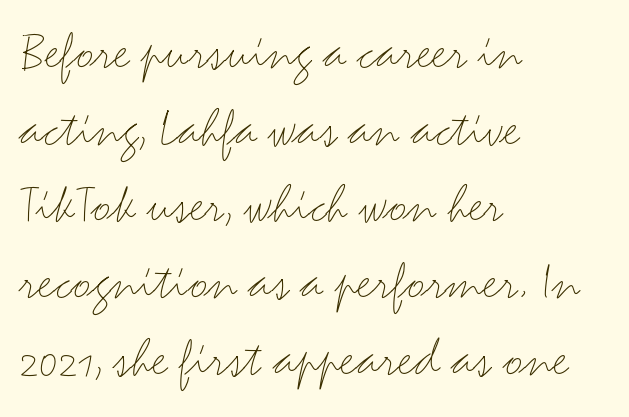
The face used here is a sans, in the tradition of grotesques and geometrics. These lines are set flush left with a ragged right edge. Proportional: the letters do not fall into vertical columns.
